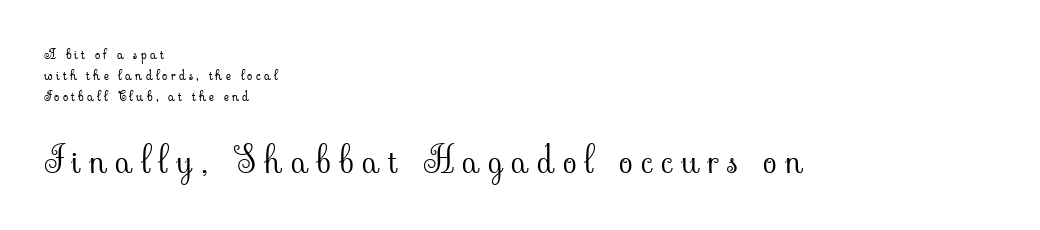
The rendering uses natural spacing where letterforms have individual widths. The letters in the lower block stand taller than those in the block above. Rendered with straight, roman letterforms. Characters follow at a spacing far wider than the type designer built in. The space directly below the letters is spotless. The space between consecutive lines is moderate.
